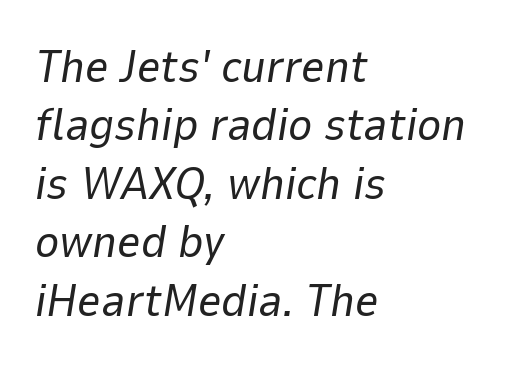
Q: Is the text bold? A: No.
Q: Is the text italic (slanted)? A: Yes, it leans right by about 9 degrees.
Q: Is the text underlined? A: No.
Q: How is the paragraph aligned? A: Left-aligned.
Q: Is the spacing between letters normal or unusually wide? A: Normal.
Q: Is the spacing between lines tight, normal or loose? A: Normal.
Q: Width (condensed, normal, or wide)? A: Normal.
Q: Stroke contrast? A: Low.
Q: x-height? A: Medium.
Q: Monospaced? A: No.
